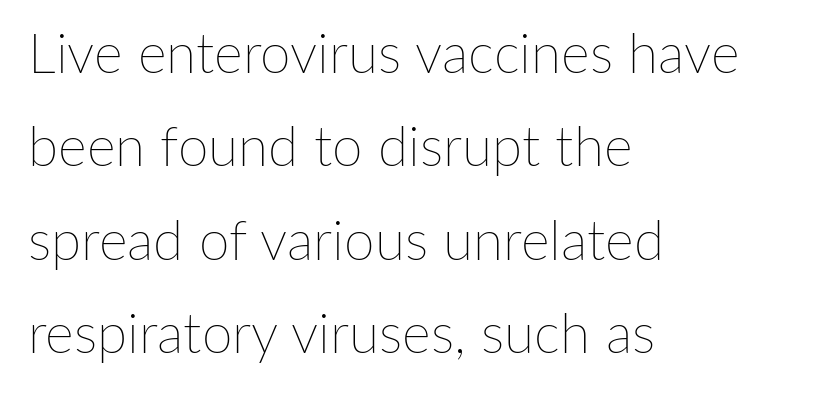
{"italic": "no", "bold": "no", "weight": "thin", "width": "normal", "stroke_contrast": "low", "x_height": "medium", "monospaced": "no", "underline": "no", "align": "left", "line_spacing": "normal", "line_spacing_ratio": 1.7, "letter_spacing": "normal", "letter_spacing_em": 0.0, "glyph_px": 55}
